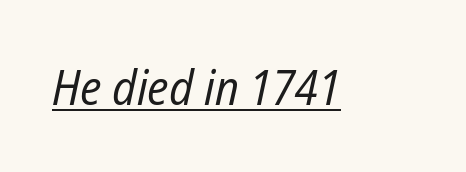
{"italic": "yes", "lean": "right", "slant_degrees": 12, "bold": "no", "weight": "regular", "width": "condensed", "stroke_contrast": "low", "x_height": "medium", "monospaced": "no", "underline": "yes", "letter_spacing": "normal", "letter_spacing_em": 0.0, "glyph_px": 49}
